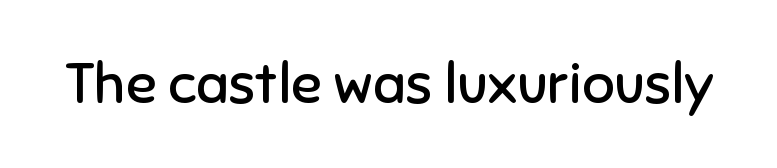
{"serif": "no", "italic": "no", "bold": "no", "weight": "regular", "width": "normal", "stroke_contrast": "low", "x_height": "medium", "monospaced": "no", "underline": "no", "letter_spacing": "normal", "letter_spacing_em": 0.0, "glyph_px": 57}
